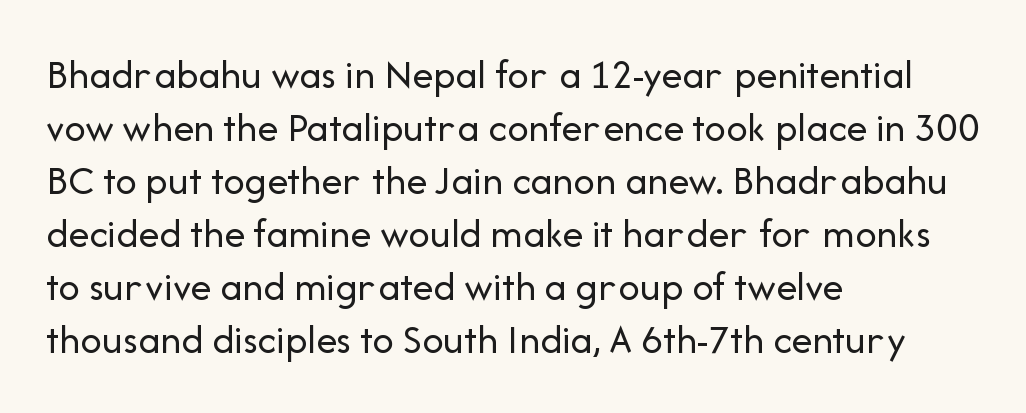
{"serif": "no", "italic": "no", "bold": "no", "weight": "regular", "width": "normal", "stroke_contrast": "low", "x_height": "medium", "monospaced": "no", "underline": "no", "align": "left", "line_spacing": "normal", "line_spacing_ratio": 1.26, "letter_spacing": "normal", "letter_spacing_em": 0.0, "glyph_px": 42}
